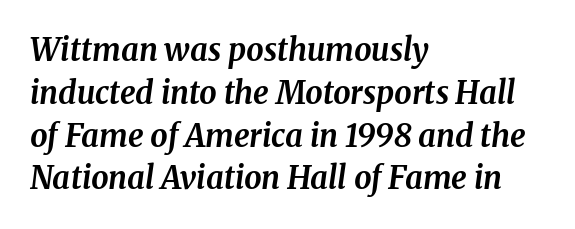
{"serif": "yes", "italic": "yes", "lean": "right", "slant_degrees": 8, "bold": "yes", "weight": "bold", "width": "normal", "stroke_contrast": "medium", "x_height": "medium", "monospaced": "no", "underline": "no", "align": "left", "line_spacing": "normal", "line_spacing_ratio": 1.38, "letter_spacing": "normal", "letter_spacing_em": 0.0, "glyph_px": 31}
